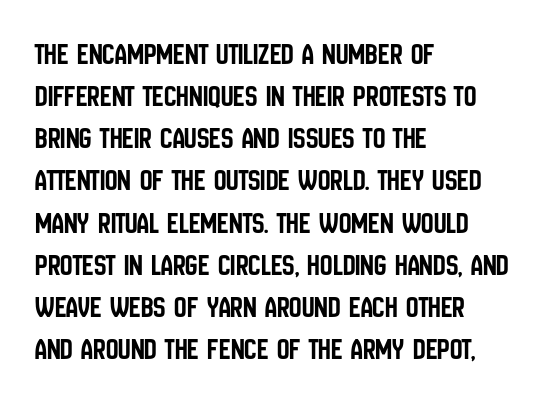
{"serif": "no", "italic": "no", "width": "condensed", "stroke_contrast": "low", "x_height": "large", "monospaced": "no", "underline": "no", "align": "left", "line_spacing": "normal", "line_spacing_ratio": 1.36, "letter_spacing": "normal", "letter_spacing_em": 0.0, "glyph_px": 31}
